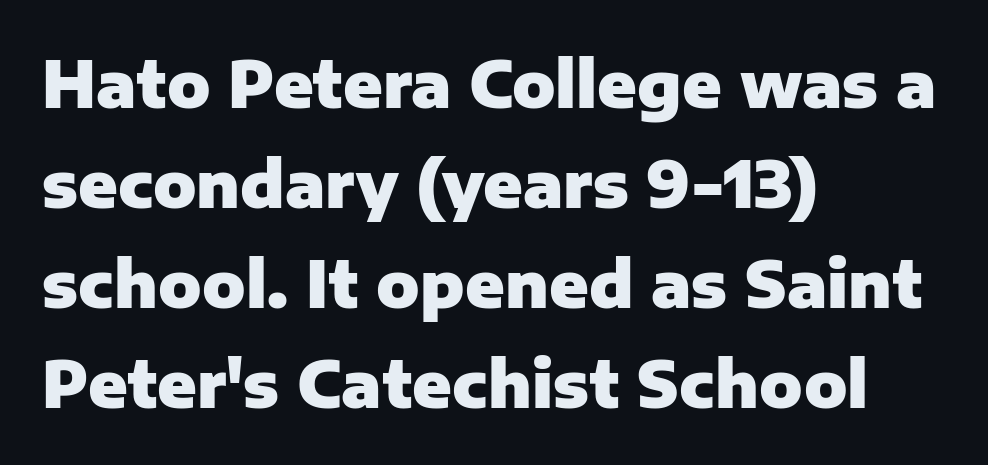
The image shows 64 px heavy sans-serif type, upright; set left-aligned, normal line spacing (1.56x), normal letter spacing, not underlined; low stroke contrast and a medium x-height.
